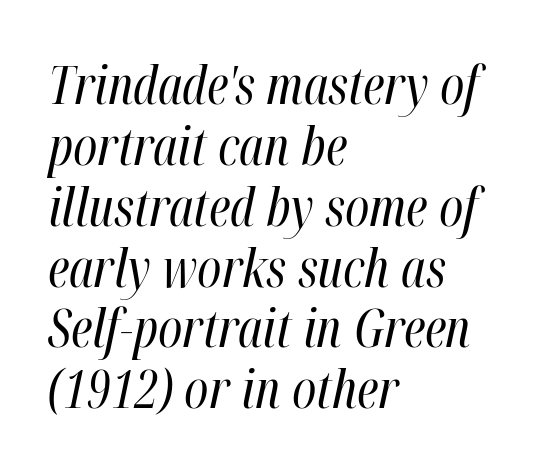
{"italic": "yes", "lean": "right", "slant_degrees": 12, "bold": "no", "weight": "regular", "width": "condensed", "stroke_contrast": "high", "x_height": "medium", "monospaced": "no", "underline": "no", "align": "left", "line_spacing_ratio": 1.17, "letter_spacing": "normal", "letter_spacing_em": 0.0, "glyph_px": 52}
